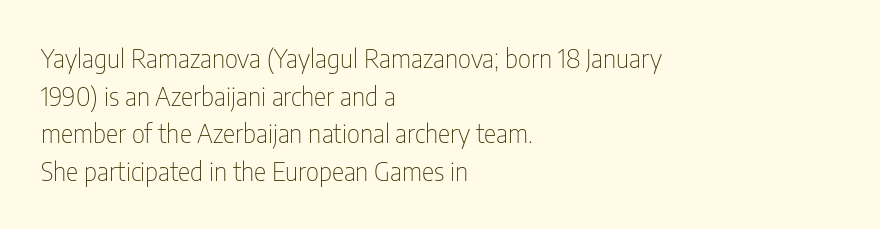
Q: Is the text bold? A: No.
Q: Is the text italic (slanted)? A: No, it is upright.
Q: Is the text underlined? A: No.
Q: How is the paragraph aligned? A: Left-aligned.
Q: Is the spacing between letters normal or unusually wide? A: Normal.
Q: Is the spacing between lines tight, normal or loose? A: Normal.
